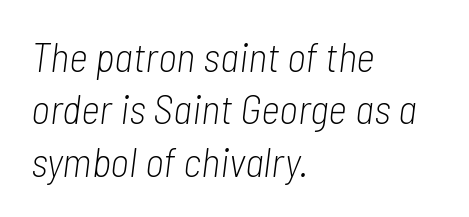
Stroke mass is kept to a normal reading level or below. Has an underline been added? It has not. The space between consecutive lines is moderate. Notice how the passage keeps a crisp vertical edge on the left only. In terms of letterspacing, this is plain default setting.
